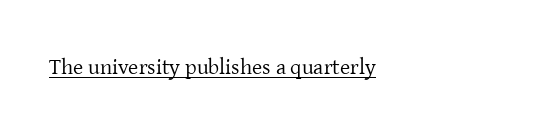
{"italic": "no", "bold": "no", "underline": "yes", "align": "left", "letter_spacing": "normal", "letter_spacing_em": 0.0, "glyph_px": 22}
